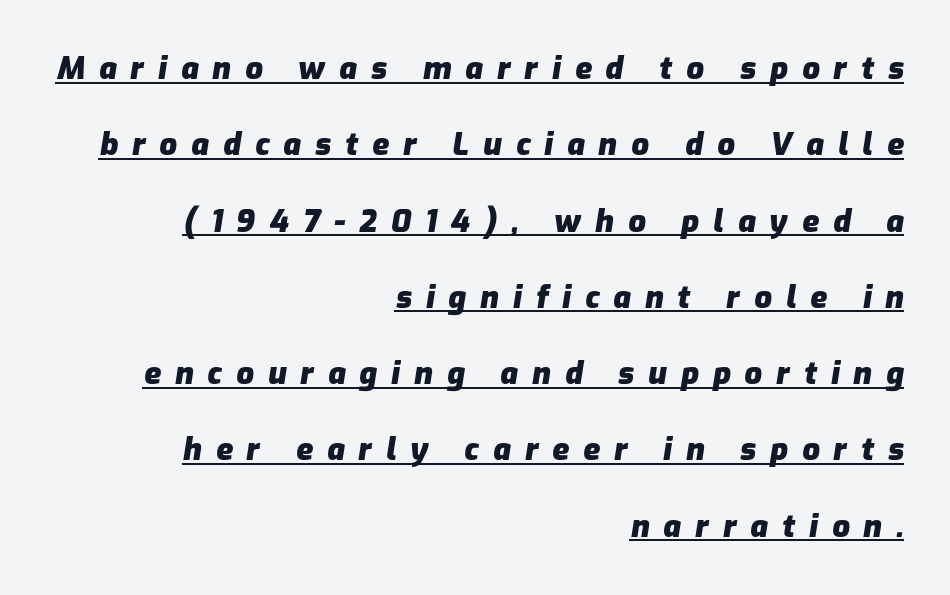
{"italic": "yes", "lean": "right", "slant_degrees": 9, "bold": "yes", "weight": "heavy", "width": "normal", "stroke_contrast": "low", "x_height": "medium", "monospaced": "no", "underline": "yes", "align": "right", "line_spacing": "loose", "line_spacing_ratio": 2.46, "letter_spacing": "wide", "letter_spacing_em": 0.45, "glyph_px": 31}
